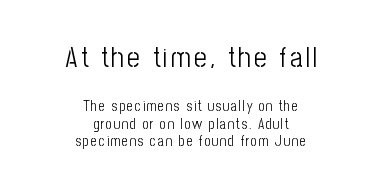
The image shows 28 px light, condensed sans-serif type, upright; set centered, normal line spacing (1.25x), not underlined; the first (top) block is 2.0x larger; low stroke contrast and a medium x-height.
